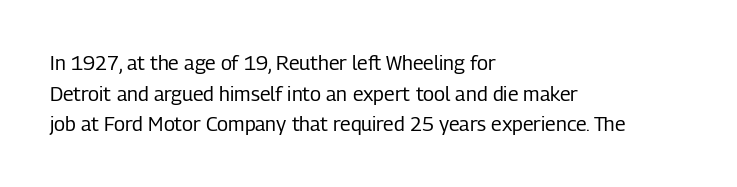
Q: Is the text bold? A: No.
Q: Is the text italic (slanted)? A: No, it is upright.
Q: Is the text underlined? A: No.
Q: How is the paragraph aligned? A: Left-aligned.
Q: Is the spacing between letters normal or unusually wide? A: Normal.
Q: Is the spacing between lines tight, normal or loose? A: Normal.
